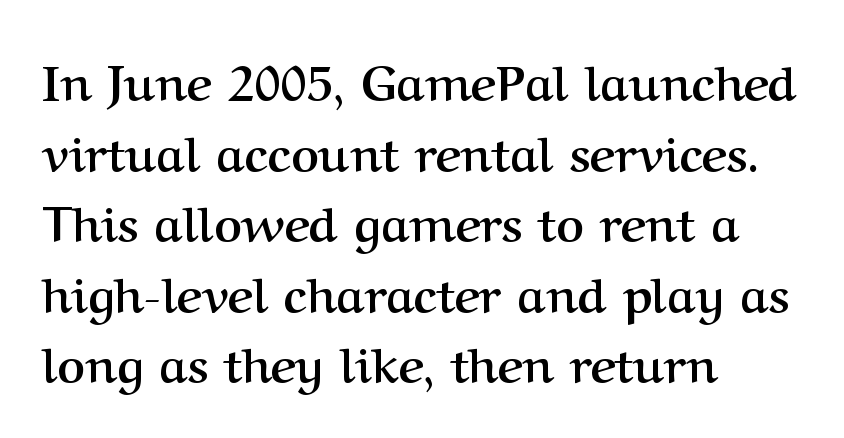
The image shows 48 px semibold serif type, upright; set left-aligned, normal line spacing (1.47x), normal letter spacing, not underlined; medium stroke contrast and a medium x-height.
